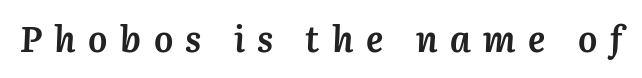
{"italic": "yes", "lean": "right", "slant_degrees": 3, "bold": "yes", "weight": "semibold", "width": "normal", "stroke_contrast": "medium", "x_height": "medium", "monospaced": "no", "underline": "no", "letter_spacing": "wide", "letter_spacing_em": 0.35, "glyph_px": 36}
